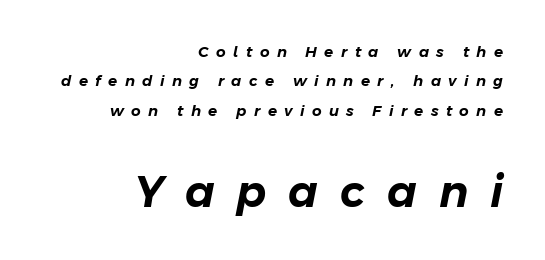
The image shows 44 px text type, italic (leaning right); set right-aligned, loose line spacing (1.96x), unusually wide letter spacing (+0.49 em), not underlined; the second (bottom) block is 2.93x larger; low stroke contrast and a medium x-height.
